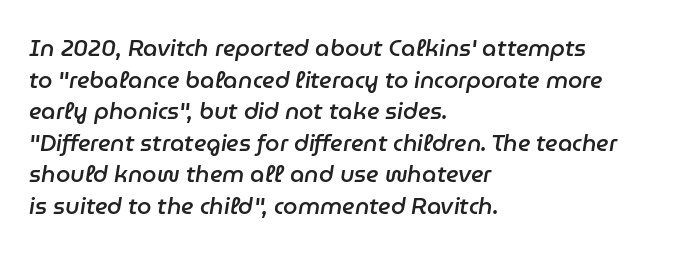
The sample has been set in demibold, a notch under bold. Inter-character spacing is left at the font's built-in metrics. Slant detected: the letters are inclined. Is there much room between lines? A standard amount, neither cramped nor airy.
